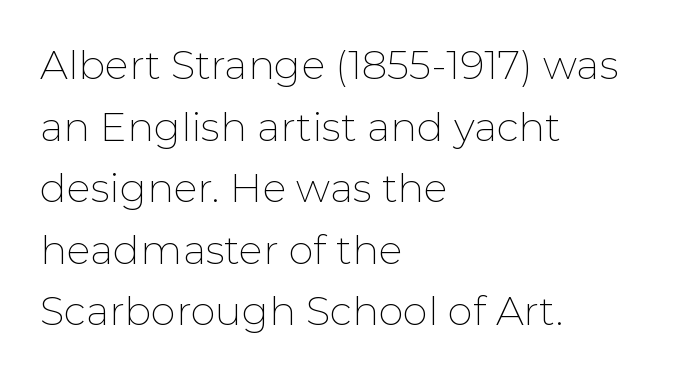
Q: Is the text bold? A: No.
Q: Is the text italic (slanted)? A: No, it is upright.
Q: Is the typeface a serif or a sans-serif typeface? A: Sans-serif.
Q: Is the text underlined? A: No.
Q: How is the paragraph aligned? A: Left-aligned.
Q: Is the spacing between letters normal or unusually wide? A: Normal.
Q: Is the spacing between lines tight, normal or loose? A: Normal.
Q: Width (condensed, normal, or wide)? A: Normal.
Q: Stroke contrast? A: Low.
Q: x-height? A: Medium.
Q: Monospaced? A: No.
